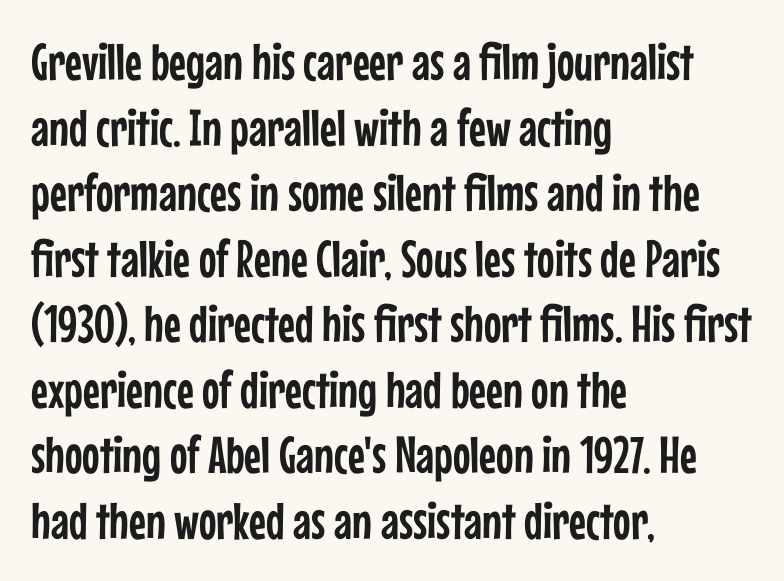
The image shows 52 px condensed sans-serif type, upright; set left-aligned, normal line spacing (1.26x), normal letter spacing, not underlined; low stroke contrast and a medium x-height.
